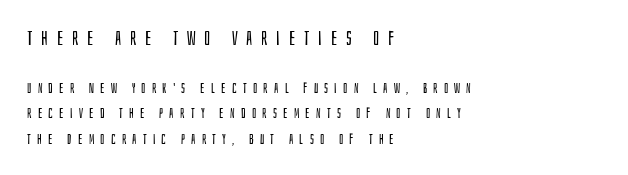
Q: Is the text bold? A: No.
Q: Is the text italic (slanted)? A: No, it is upright.
Q: Is the text underlined? A: No.
Q: How is the paragraph aligned? A: Left-aligned.
Q: Is the spacing between letters normal or unusually wide? A: Unusually wide.
Q: Which block of text is set in a larger size, the first (top) or the second (bottom)? A: The first (top) one.
